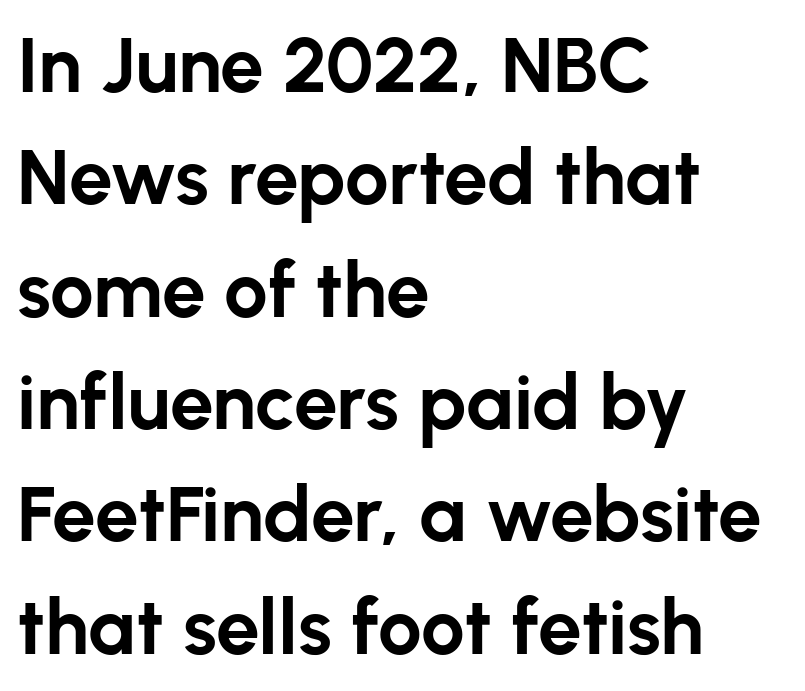
Q: Is the text bold? A: Yes.
Q: Is the text italic (slanted)? A: No, it is upright.
Q: Is the typeface a serif or a sans-serif typeface? A: Sans-serif.
Q: Is the text underlined? A: No.
Q: How is the paragraph aligned? A: Left-aligned.
Q: Is the spacing between letters normal or unusually wide? A: Normal.
Q: Is the spacing between lines tight, normal or loose? A: Normal.
Q: Width (condensed, normal, or wide)? A: Normal.
Q: Stroke contrast? A: Low.
Q: x-height? A: Medium.
Q: Monospaced? A: No.
